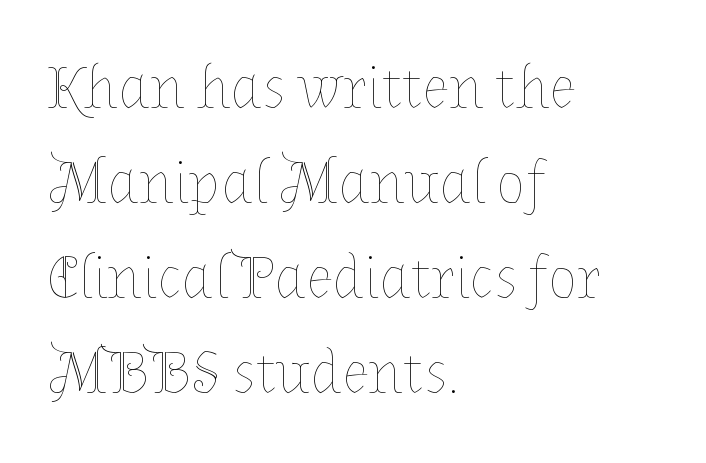
Character widths vary here, with narrow letters taking less room than wide ones. Caption: standard tracking, unaltered. In CSS terms this would be text-align: left. These glyphs show unthickened strokes, regular width or finer. Horizontal bands of white between lines are of average thickness.
